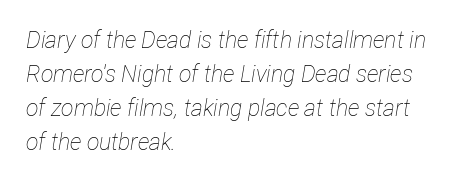
The image shows 23 px text type, italic (leaning right); set left-aligned, normal line spacing (1.48x), normal letter spacing, not underlined.
